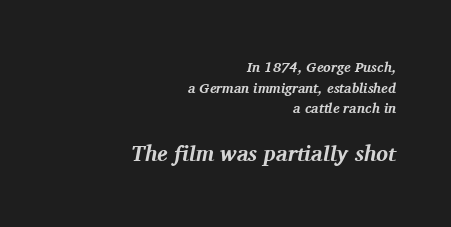
The text carries the slant typical of an italic or oblique font. Words appear dense and cohesive because spacing is normal. Line ends are locked; line starts wander. Line spacing here is normal. A student would notice the bottom passage is typeset larger than what precedes it. The sample has been set heavy, in full bold.
